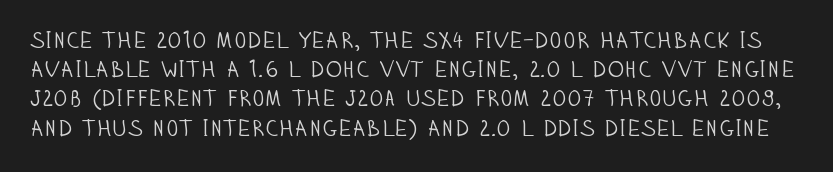
Q: Is the text bold? A: No.
Q: Is the text italic (slanted)? A: No, it is upright.
Q: Is the text underlined? A: No.
Q: Is the spacing between letters normal or unusually wide? A: Normal.
Q: Is the spacing between lines tight, normal or loose? A: Normal.
